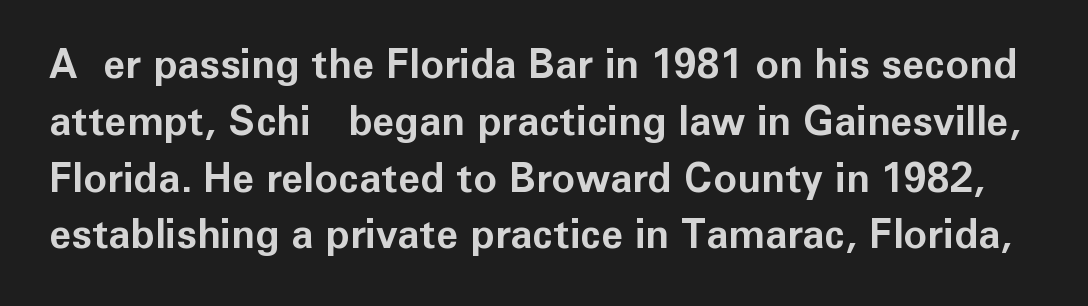
These lines were composed using upright roman letters. The line texture is even and compact thanks to regular tracking. Rule under the text: the space is simply empty. Each letter's strokes conclude bluntly, with no projecting serifs.
